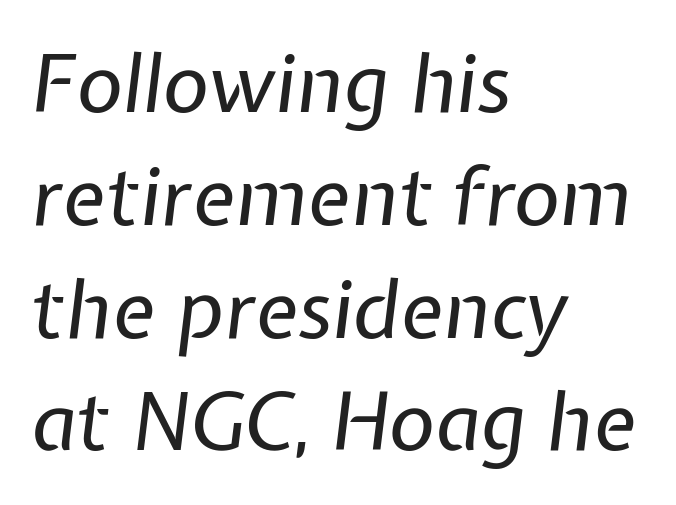
{"italic": "yes", "lean": "right", "slant_degrees": 7, "bold": "no", "weight": "regular", "width": "normal", "stroke_contrast": "low", "x_height": "medium", "monospaced": "no", "underline": "no", "align": "left", "line_spacing": "normal", "line_spacing_ratio": 1.41, "letter_spacing": "normal", "letter_spacing_em": 0.0, "glyph_px": 80}
